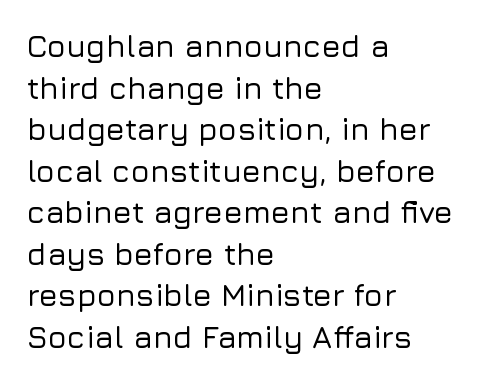
The lines are quadded left. In terms of posture, this sample is upright. No feet cap the strokes, marking this as sans-serif type. Each new line begins a customary step beneath the previous one.
